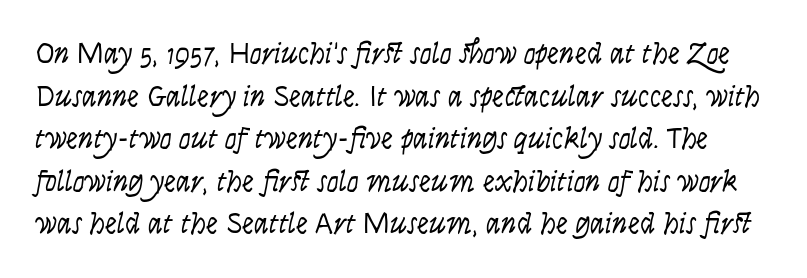
The image shows 30 px light, condensed type, italic (leaning right); set normal line spacing (1.42x), normal letter spacing, not underlined; low stroke contrast and a large x-height.
